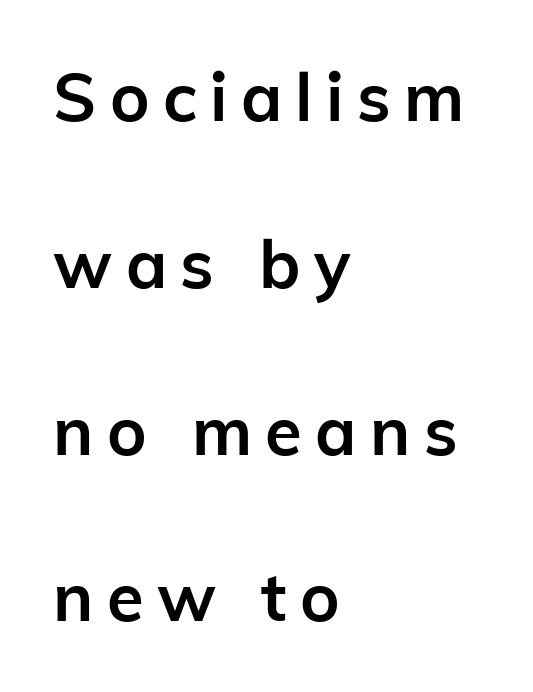
{"serif": "no", "italic": "no", "bold": "yes", "weight": "semibold", "width": "normal", "stroke_contrast": "low", "x_height": "medium", "monospaced": "no", "underline": "no", "align": "left", "line_spacing": "loose", "line_spacing_ratio": 2.49, "letter_spacing": "wide", "letter_spacing_em": 0.2, "glyph_px": 67}
